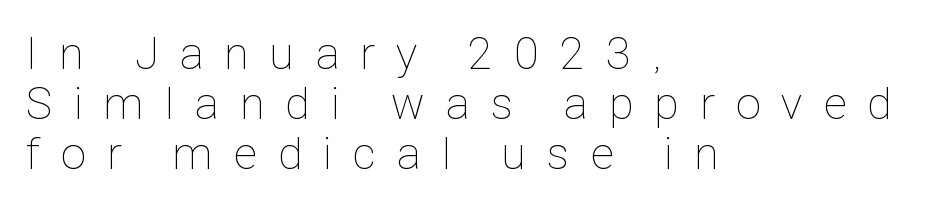
{"italic": "no", "bold": "no", "weight": "thin", "width": "condensed", "stroke_contrast": "low", "x_height": "medium", "monospaced": "no", "underline": "no", "align": "left", "line_spacing": "tight", "line_spacing_ratio": 1.09, "letter_spacing": "wide", "letter_spacing_em": 0.47, "glyph_px": 46}
